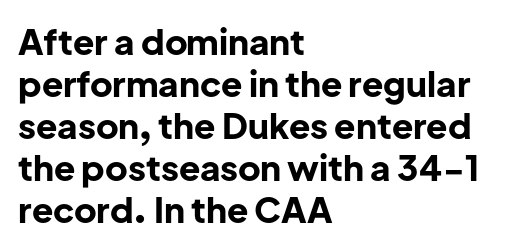
The passage shown has conventional tracking throughout. Do the characters align in a grid? No, the font is proportional. This sample uses an upright cut, with every glyph sitting square on the baseline. Weight: bold. The characters display no serif detailing; their extremities are plain.
